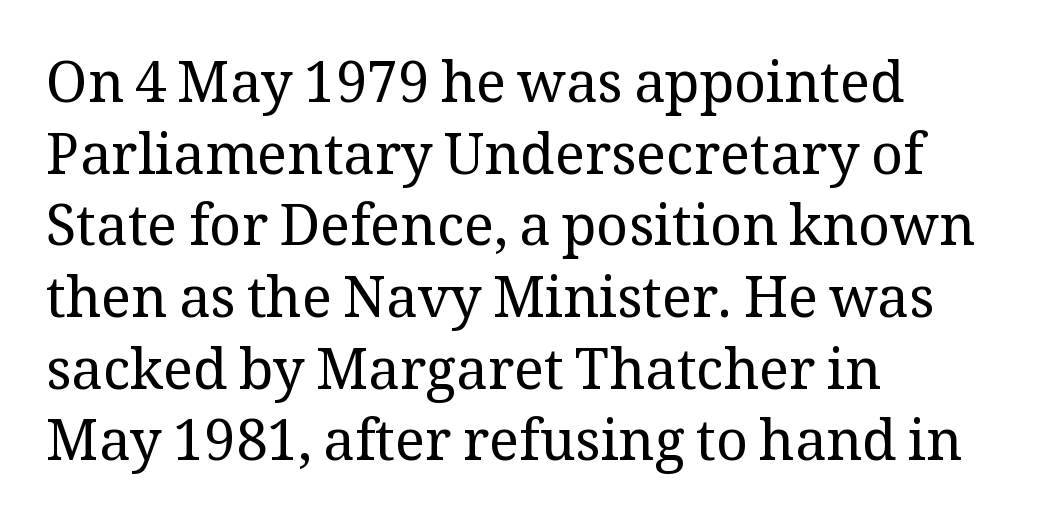
Q: Is the text bold? A: No.
Q: Is the text italic (slanted)? A: No, it is upright.
Q: Is the typeface a serif or a sans-serif typeface? A: Serif.
Q: Is the text underlined? A: No.
Q: How is the paragraph aligned? A: Left-aligned.
Q: Is the spacing between letters normal or unusually wide? A: Normal.
Q: Is the spacing between lines tight, normal or loose? A: Normal.
Q: Width (condensed, normal, or wide)? A: Normal.
Q: Stroke contrast? A: Medium.
Q: x-height? A: Medium.
Q: Monospaced? A: No.
